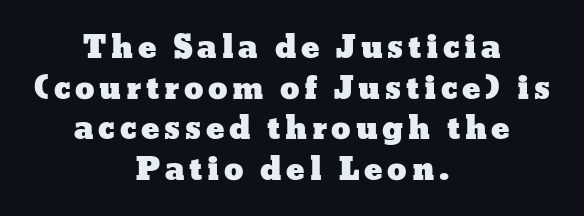
The image shows 31 px wide type, upright; set centered, normal line spacing (1.31x), not underlined; low stroke contrast and a medium x-height.
